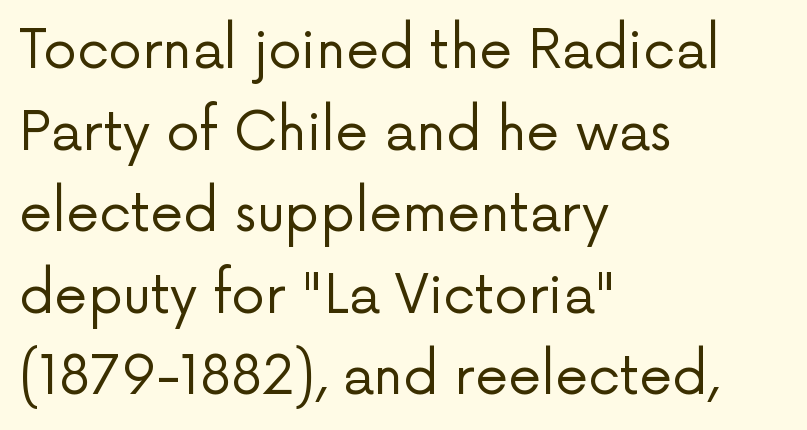
Only glyphs here, with clear space below each row. Type style note: lacks serifs. Where is the straight margin? On the left. Is this a fixed-width face? No — the glyphs have proportional, varying widths.
